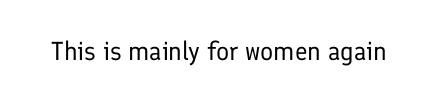
The image shows 26 px text type, upright; set normal letter spacing, not underlined.
